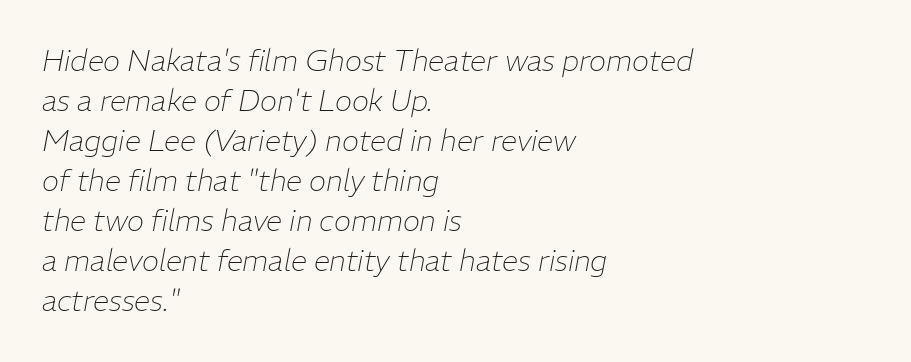
{"italic": "yes", "lean": "right", "slant_degrees": 11, "bold": "no", "weight": "thin", "width": "normal", "stroke_contrast": "low", "x_height": "medium", "monospaced": "no", "underline": "no", "align": "left", "line_spacing": "normal", "line_spacing_ratio": 1.38, "letter_spacing": "normal", "letter_spacing_em": 0.0, "glyph_px": 29}
